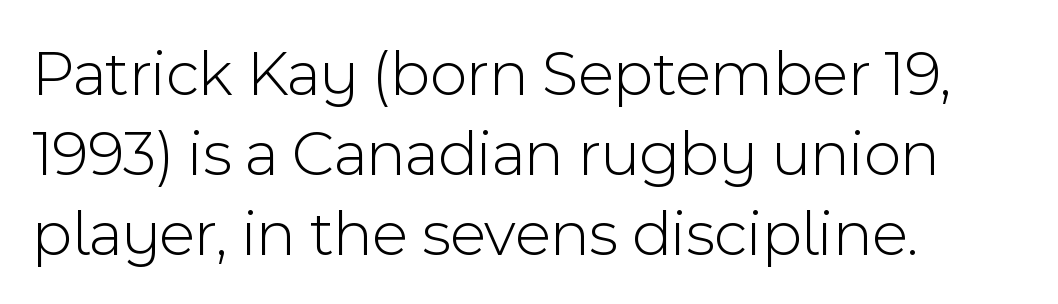
The letters stand straight up with perfectly vertical stems. The paragraph has a hard left edge and a soft right edge. Spacing between characters is what you'd get straight out of the box. Looks like regular typesetting: each glyph gets only the width it needs.
